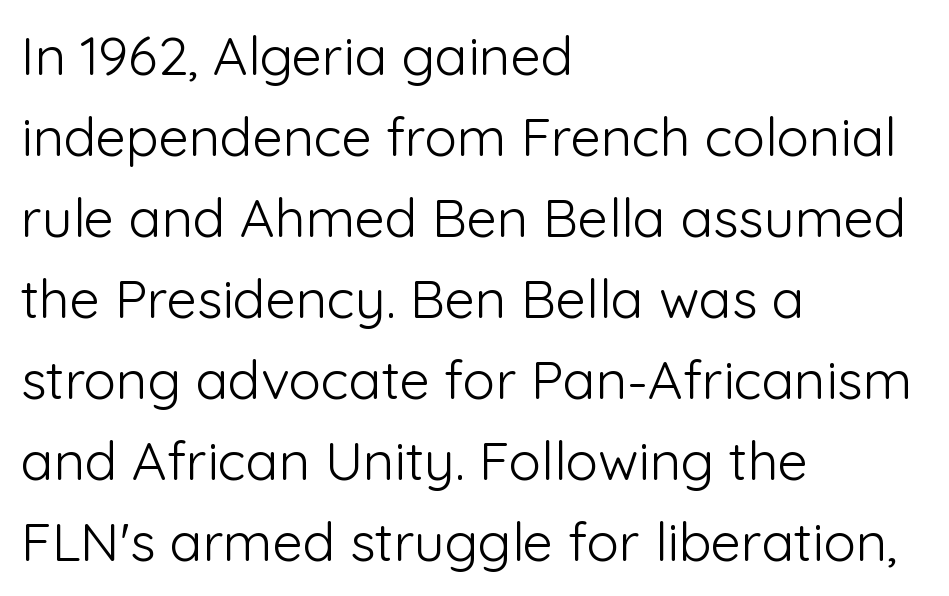
Look at the bottom of the vertical strokes: they stop flat, with no serifs. Is the block centered? No — it sits flush against the left margin. The string is rendered with underlining switched off. This sample uses an upright cut, with every glyph sitting square on the baseline. In terms of letterspacing, this is plain default setting. This sample has the flowing, uneven cadence of proportional lettering.
